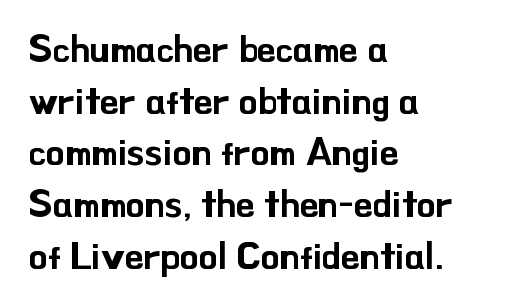
The gaps between neighbouring characters are ordinary and unremarkable. Caption: multi-line text, flush left, ragged right. Posture: vertical. One glance says typical: line gaps are just what's usual. Just letters on the line, the space beneath them empty. The text was rendered using a sans face with plain stroke endings.
